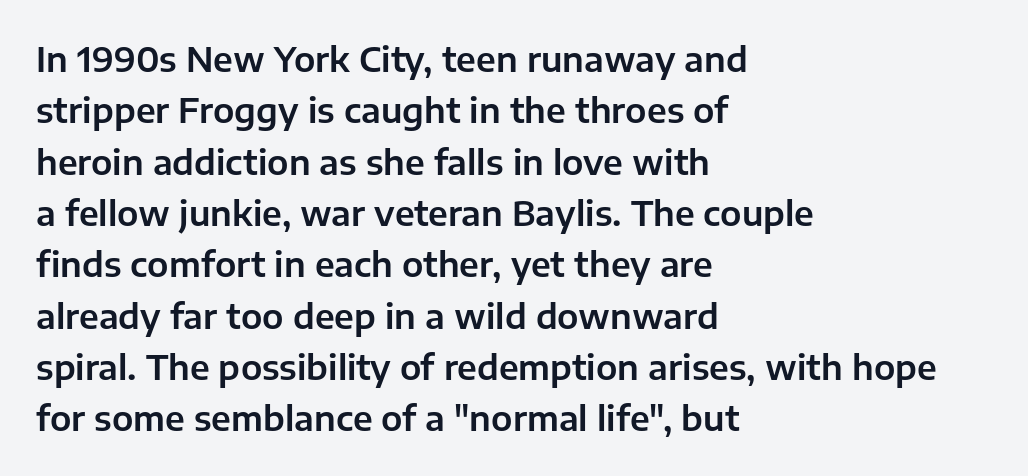
Q: Is the text italic (slanted)? A: No, it is upright.
Q: Is the typeface a serif or a sans-serif typeface? A: Sans-serif.
Q: Is the text underlined? A: No.
Q: How is the paragraph aligned? A: Left-aligned.
Q: Is the spacing between letters normal or unusually wide? A: Normal.
Q: Is the spacing between lines tight, normal or loose? A: Normal.
Q: Width (condensed, normal, or wide)? A: Normal.
Q: Stroke contrast? A: Low.
Q: x-height? A: Medium.
Q: Monospaced? A: No.
